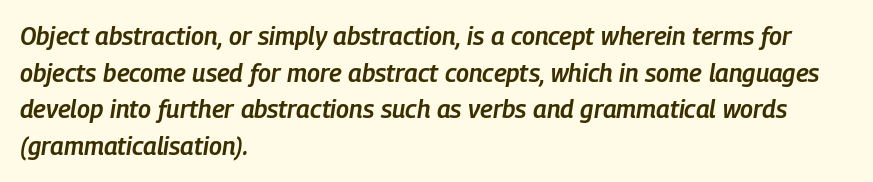
Is the block centered? No — it sits flush against the left margin. The rendering uses a moderate line-height, typical for paragraphs. The words here are not underlined. You could call the tracking neutral — neither tight nor loose. Weight check: semibold — heavier than regular, not quite bold. There's an unmistakable incline to the writing here.
